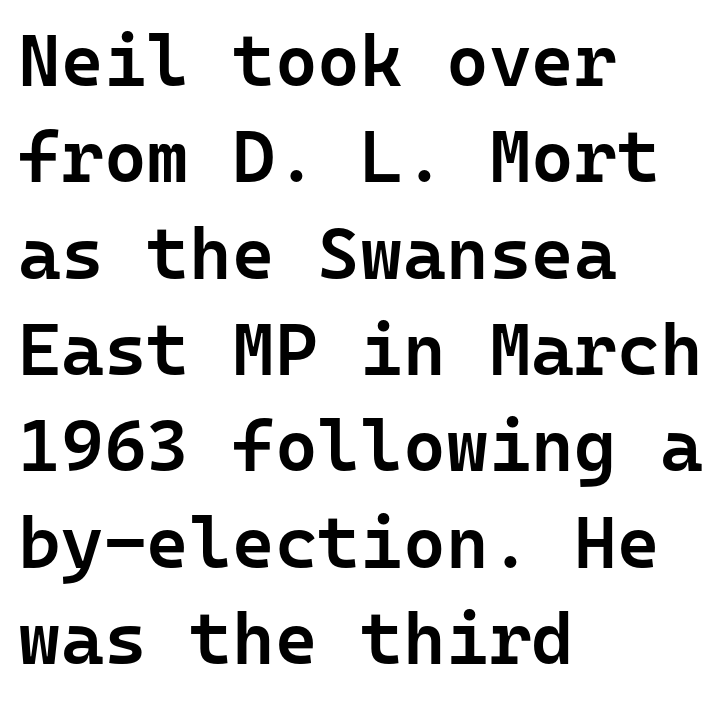
The image shows 73 px semibold sans-serif type, upright, monospaced; set left-aligned, normal line spacing (1.32x), normal letter spacing, not underlined; low stroke contrast and a medium x-height.
